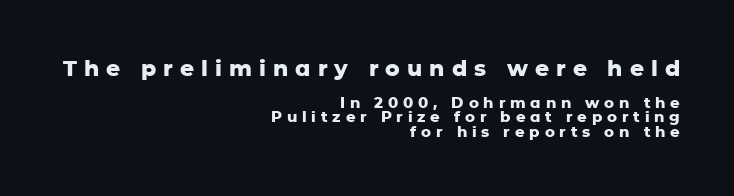
Q: Is the text bold? A: Yes.
Q: Is the text italic (slanted)? A: No, it is upright.
Q: Is the text underlined? A: No.
Q: How is the paragraph aligned? A: Right-aligned.
Q: Is the spacing between letters normal or unusually wide? A: Unusually wide.
Q: Is the spacing between lines tight, normal or loose? A: Tight.
Q: Which block of text is set in a larger size, the first (top) or the second (bottom)? A: The first (top) one.
